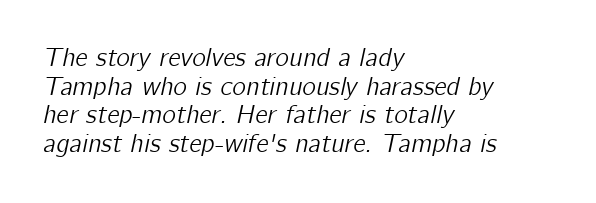
{"italic": "yes", "lean": "right", "slant_degrees": 12, "underline": "no", "align": "left", "line_spacing": "tight", "line_spacing_ratio": 1.1, "letter_spacing": "normal", "letter_spacing_em": 0.0, "glyph_px": 26}
